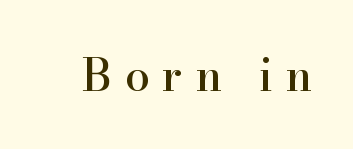
{"serif": "yes", "italic": "no", "width": "normal", "stroke_contrast": "high", "x_height": "small", "monospaced": "no", "underline": "no", "letter_spacing": "wide", "letter_spacing_em": 0.28, "glyph_px": 45}
